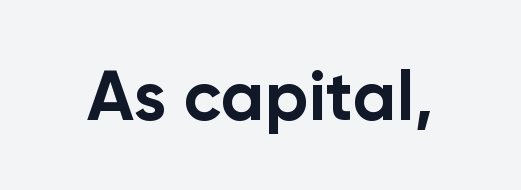
The image shows 70 px bold sans-serif type, upright; set normal letter spacing, not underlined; low stroke contrast and a medium x-height.
